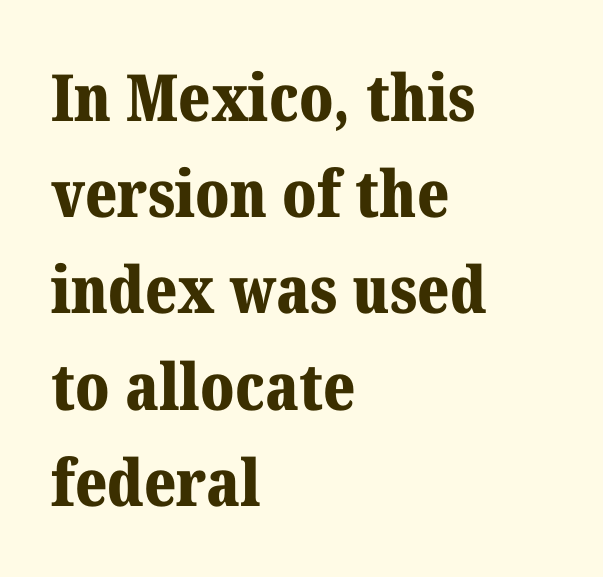
What stands out about the letter spacing? Nothing — it is the standard amount. It's the straight-up-and-down kind of type. Caption: bold face, heavy strokes. In terms of leading, this rendering sits right in the middle. The area under the type is left untouched. Look at the bottom of the vertical strokes: they flare into serifs here.
